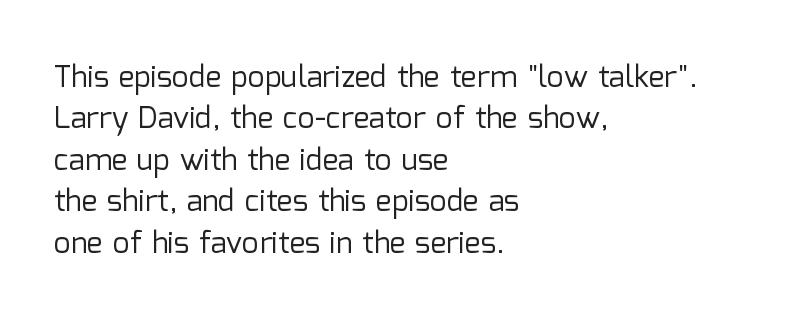
The image shows 30 px regular-weight sans-serif type, upright; set left-aligned, normal line spacing (1.38x), normal letter spacing, not underlined; low stroke contrast and a medium x-height.
